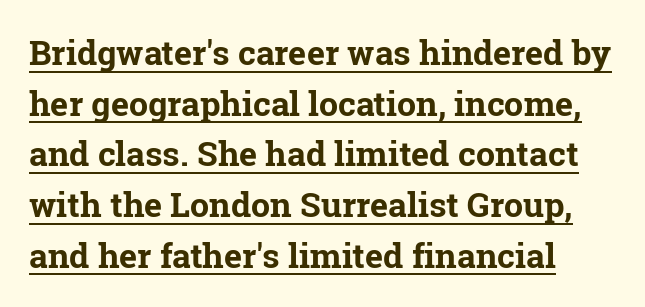
{"serif": "yes", "italic": "no", "bold": "yes", "weight": "bold", "width": "normal", "stroke_contrast": "low", "x_height": "medium", "monospaced": "no", "underline": "yes", "align": "left", "line_spacing": "normal", "line_spacing_ratio": 1.49, "letter_spacing": "normal", "letter_spacing_em": 0.0, "glyph_px": 34}
